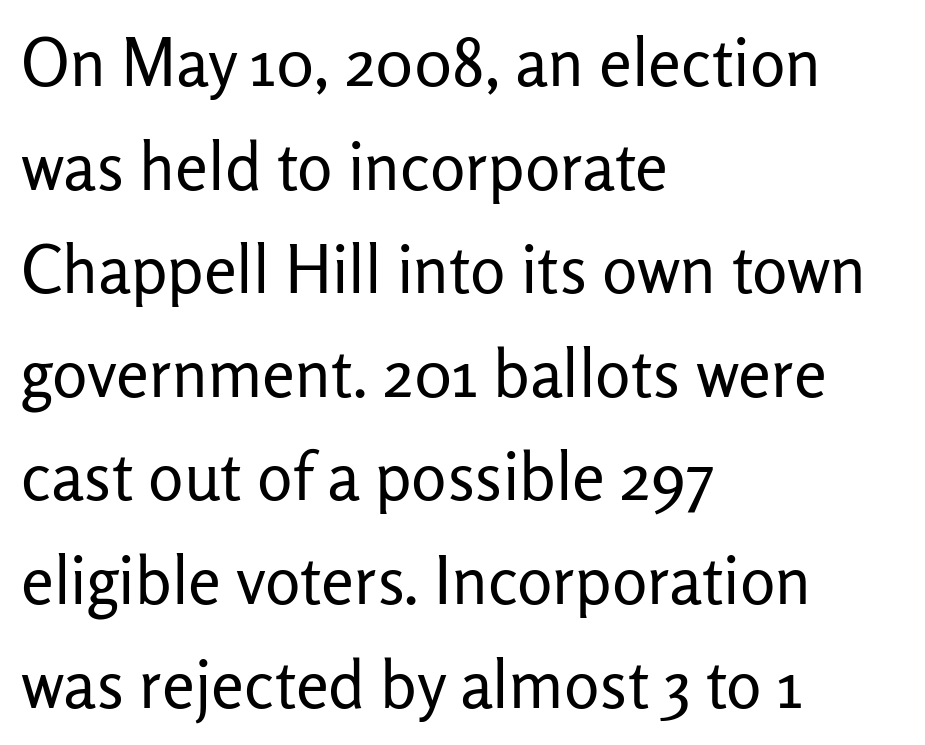
A bare baseline throughout the passage. The designer went with a sans here, leaving each stem footless. The letters advance in unequal steps, a hallmark of proportional type. A light-to-regular cut is what we see here. Italic? Not at all — the glyphs are vertical. The passage shown has conventional tracking throughout.
